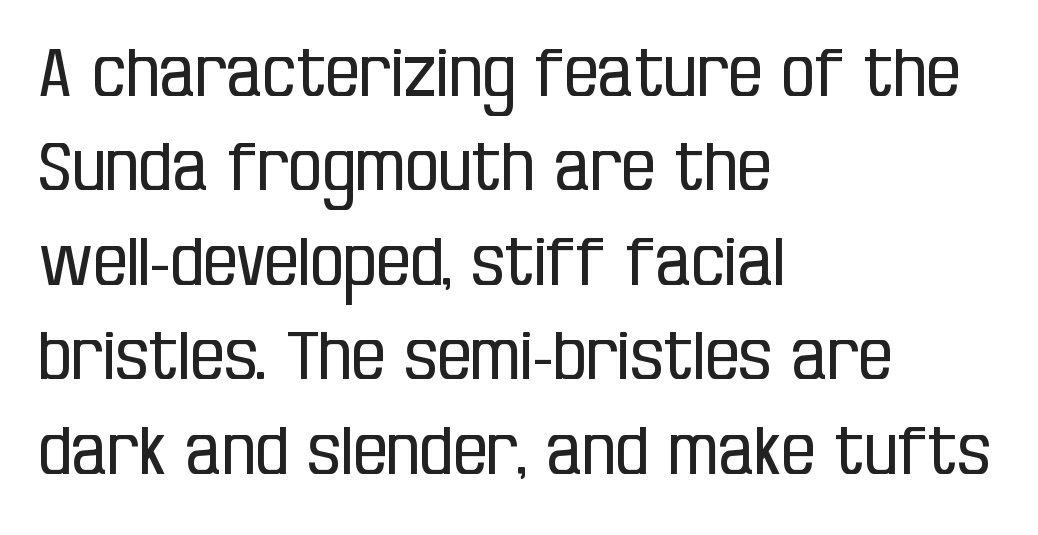
The image shows 67 px regular-weight, condensed sans-serif type, upright; set left-aligned, normal line spacing (1.41x), normal letter spacing, not underlined; low stroke contrast and a large x-height.
